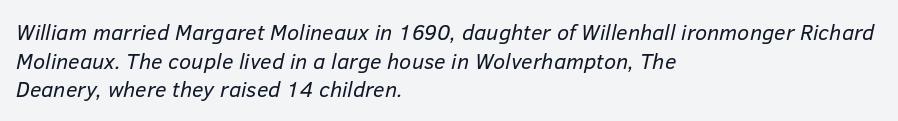
{"italic": "yes", "lean": "right", "slant_degrees": 12, "bold": "no", "underline": "no", "align": "left", "line_spacing": "normal", "line_spacing_ratio": 1.3, "letter_spacing": "normal", "letter_spacing_em": 0.0, "glyph_px": 22}
